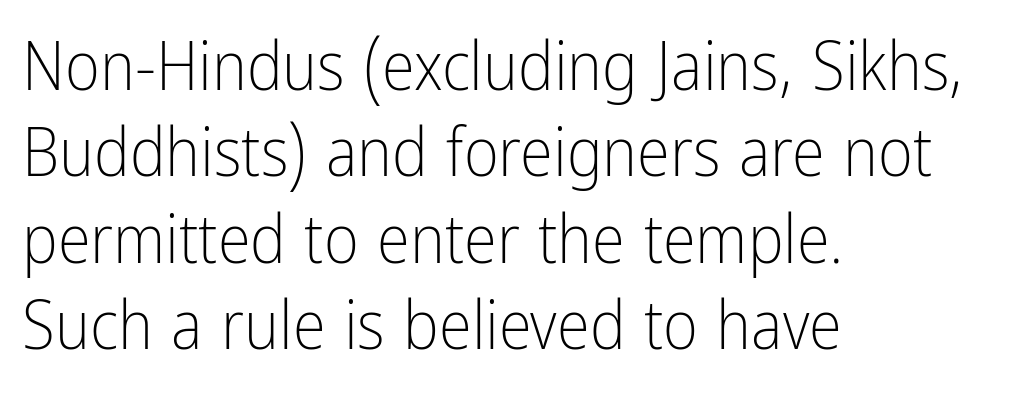
{"serif": "no", "italic": "no", "bold": "no", "weight": "light", "width": "condensed", "stroke_contrast": "low", "x_height": "medium", "monospaced": "no", "underline": "no", "align": "left", "line_spacing": "normal", "line_spacing_ratio": 1.29, "letter_spacing": "normal", "letter_spacing_em": 0.0, "glyph_px": 67}
